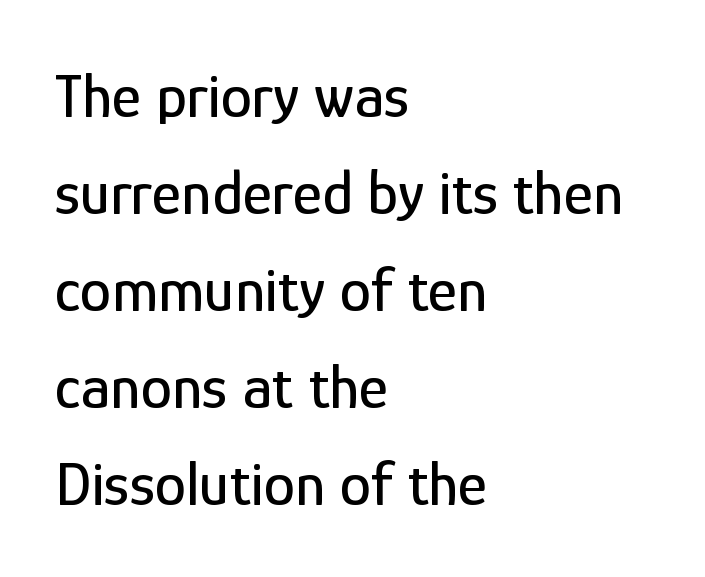
Q: Is the text italic (slanted)? A: No, it is upright.
Q: Is the typeface a serif or a sans-serif typeface? A: Sans-serif.
Q: Is the text underlined? A: No.
Q: How is the paragraph aligned? A: Left-aligned.
Q: Is the spacing between letters normal or unusually wide? A: Normal.
Q: Is the spacing between lines tight, normal or loose? A: Normal.
Q: Width (condensed, normal, or wide)? A: Condensed.
Q: Stroke contrast? A: Low.
Q: x-height? A: Medium.
Q: Monospaced? A: No.
